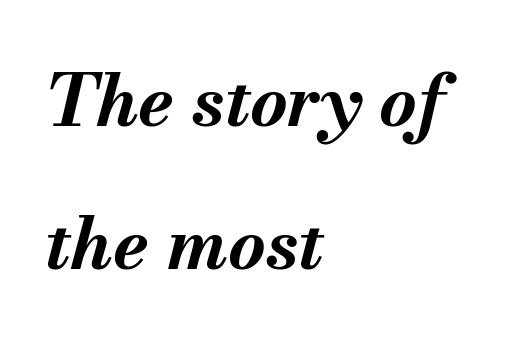
{"italic": "yes", "lean": "right", "slant_degrees": 13, "bold": "yes", "weight": "bold", "width": "normal", "stroke_contrast": "medium", "x_height": "small", "monospaced": "no", "underline": "no", "align": "left", "line_spacing": "loose", "line_spacing_ratio": 1.98, "letter_spacing": "normal", "letter_spacing_em": 0.0, "glyph_px": 72}
